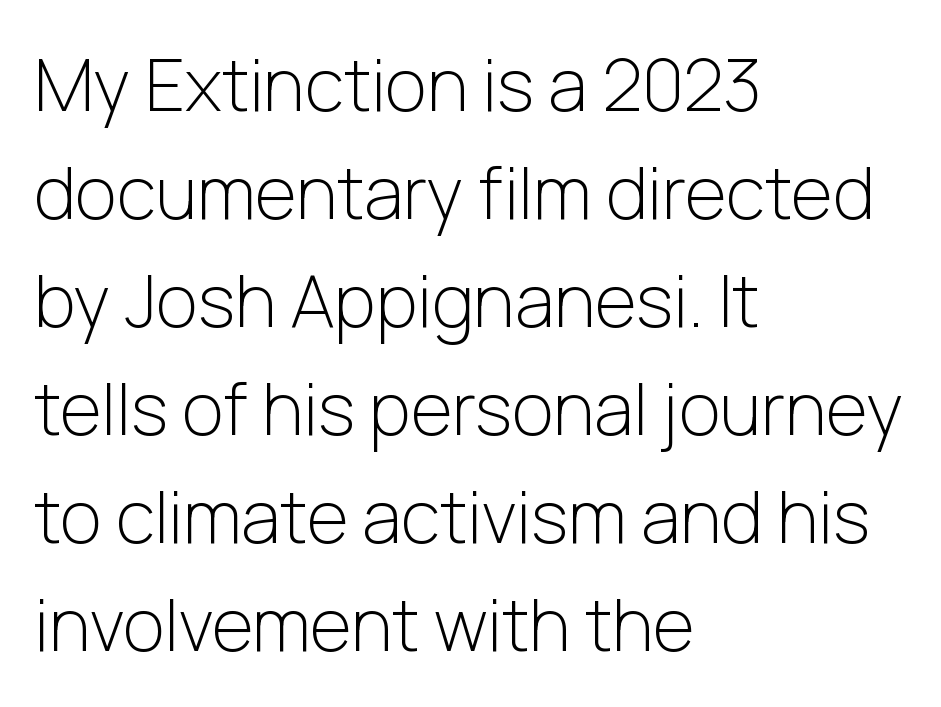
Q: Is the text bold? A: No.
Q: Is the text italic (slanted)? A: No, it is upright.
Q: Is the typeface a serif or a sans-serif typeface? A: Sans-serif.
Q: Is the text underlined? A: No.
Q: How is the paragraph aligned? A: Left-aligned.
Q: Is the spacing between letters normal or unusually wide? A: Normal.
Q: Is the spacing between lines tight, normal or loose? A: Normal.
Q: Width (condensed, normal, or wide)? A: Normal.
Q: Stroke contrast? A: Low.
Q: x-height? A: Medium.
Q: Monospaced? A: No.
